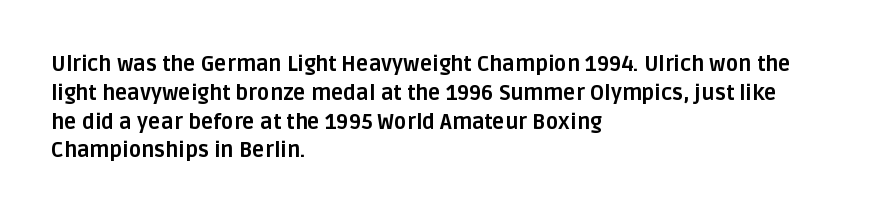
Leftover space on each line is placed entirely after the last word. The baseline area is clear. Tracking value appears to be zero — textbook default spacing. Is the type bold? Yes — the strokes are clearly thick and heavy.
